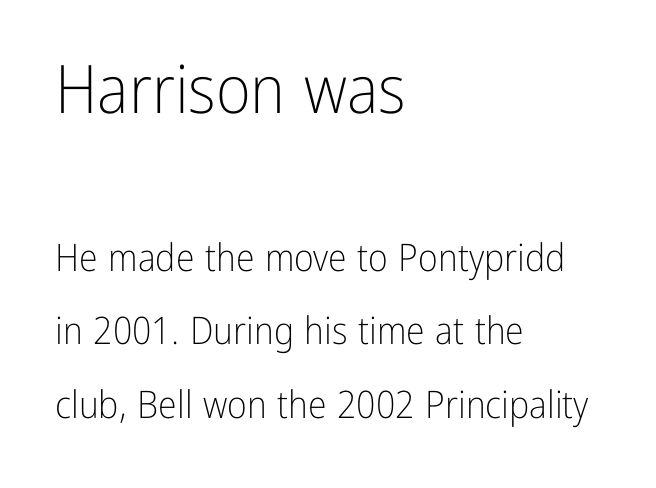
The image shows 67 px light, condensed sans-serif type, upright; set left-aligned, loose line spacing (1.93x), normal letter spacing, not underlined; the first (top) block is 1.76x larger; low stroke contrast and a medium x-height.
